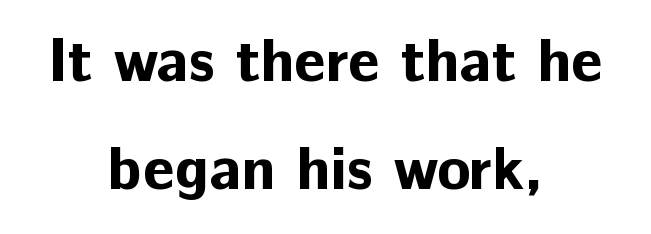
The letters advance in unequal steps, a hallmark of proportional type. The glyphs have the mass of a bold cut. Descender tails drop into unmarked territory. In CSS terms this would be text-align: center.
